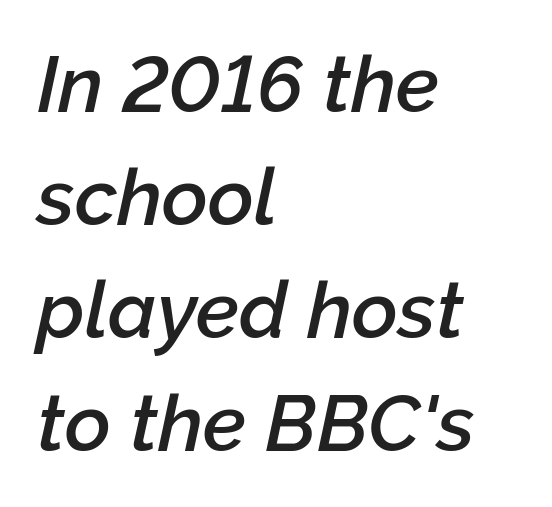
Line spacing here is normal. Lines of text with bare space underneath. The passage shown is typed in a proportional face where columns would drift. Looking at the ascenders, they clearly lean. The tracking reads as untouched default to a designer's eye. Horizontally, the lines are justified to the leading edge only.
